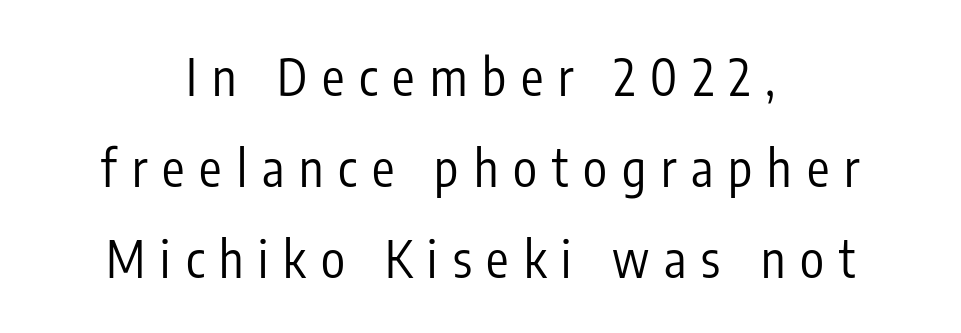
Q: Is the text bold? A: No.
Q: Is the text italic (slanted)? A: No, it is upright.
Q: Is the typeface a serif or a sans-serif typeface? A: Sans-serif.
Q: Is the text underlined? A: No.
Q: How is the paragraph aligned? A: Centered.
Q: Is the spacing between letters normal or unusually wide? A: Unusually wide.
Q: Width (condensed, normal, or wide)? A: Condensed.
Q: Stroke contrast? A: Low.
Q: x-height? A: Medium.
Q: Monospaced? A: No.
